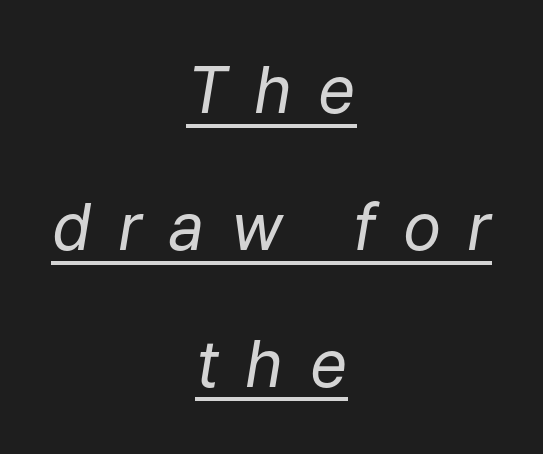
The image shows 64 px regular-weight type, italic (leaning right); set centered, loose line spacing (2.14x), unusually wide letter spacing (+0.41 em), underlined; low stroke contrast and a medium x-height.
